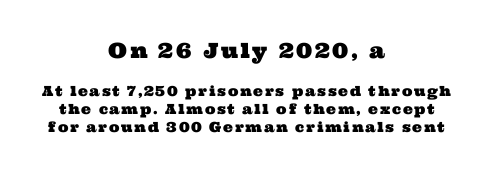
Q: Is the text underlined? A: No.
Q: How is the paragraph aligned? A: Centered.
Q: Is the spacing between lines tight, normal or loose? A: Normal.
Q: Which block of text is set in a larger size, the first (top) or the second (bottom)? A: The first (top) one.
